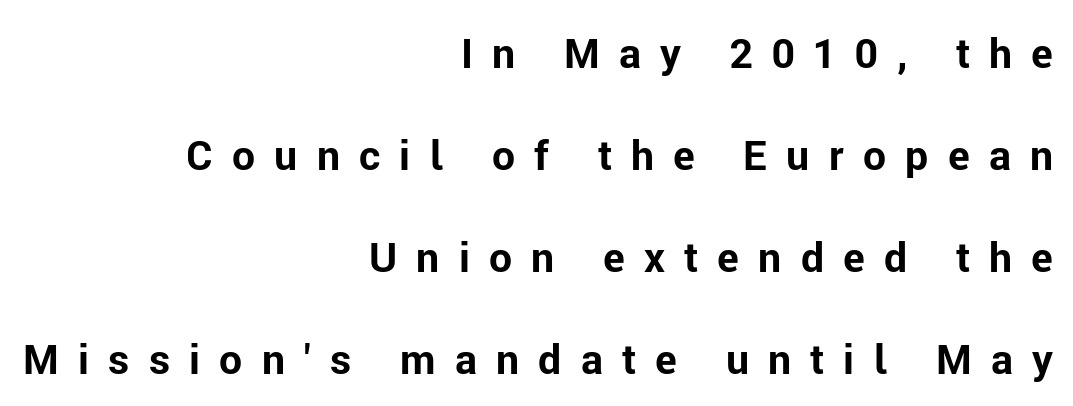
{"serif": "no", "italic": "no", "bold": "yes", "weight": "bold", "width": "normal", "stroke_contrast": "low", "x_height": "medium", "monospaced": "no", "underline": "no", "align": "right", "line_spacing": "loose", "line_spacing_ratio": 2.49, "letter_spacing": "wide", "letter_spacing_em": 0.47, "glyph_px": 41}
